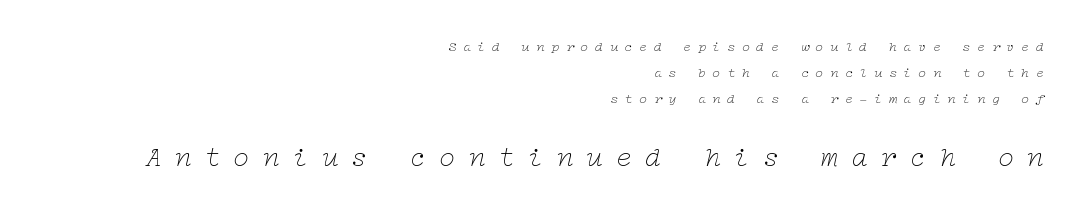
Q: Is the text bold? A: No.
Q: Is the text italic (slanted)? A: Yes, it leans right by about 12 degrees.
Q: Is the typeface a serif or a sans-serif typeface? A: Serif.
Q: Is the text underlined? A: No.
Q: How is the paragraph aligned? A: Right-aligned.
Q: Is the spacing between letters normal or unusually wide? A: Unusually wide.
Q: Which block of text is set in a larger size, the first (top) or the second (bottom)? A: The second (bottom) one.
Q: Width (condensed, normal, or wide)? A: Wide.
Q: Stroke contrast? A: Low.
Q: x-height? A: Medium.
